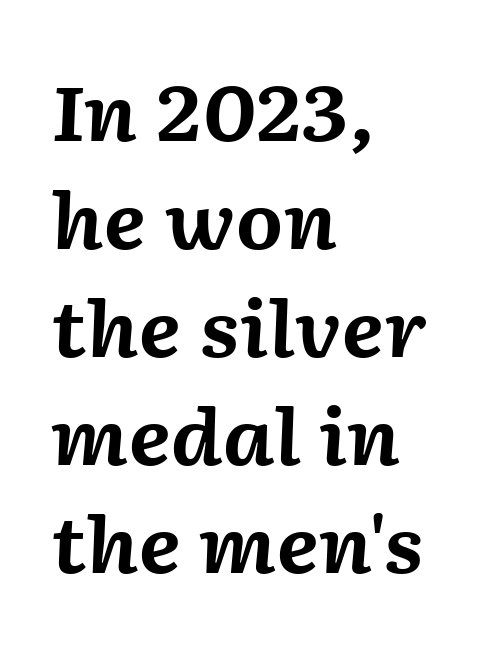
The image shows 76 px bold type, italic (leaning right); set left-aligned, normal line spacing (1.42x), normal letter spacing, not underlined; medium stroke contrast and a medium x-height.
